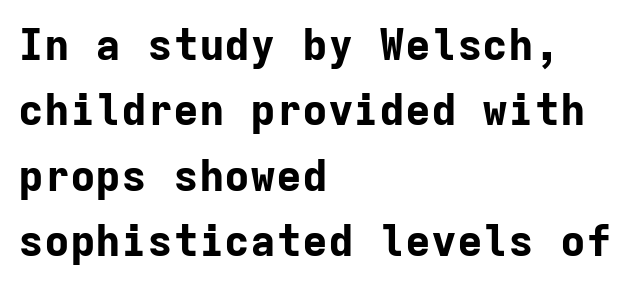
{"serif": "no", "italic": "no", "bold": "yes", "weight": "bold", "width": "normal", "stroke_contrast": "low", "x_height": "medium", "monospaced": "yes", "underline": "no", "align": "left", "line_spacing": "normal", "line_spacing_ratio": 1.52, "letter_spacing": "normal", "letter_spacing_em": 0.0, "glyph_px": 43}
